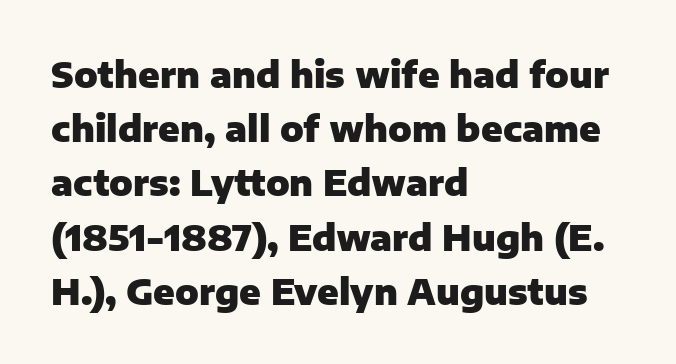
Short note: letters normally spaced. Every stem runs plumb, perpendicular to the baseline. This sample has the flowing, uneven cadence of proportional lettering. The font is running at its bold setting. Unlike a traditional serif, this face leaves its strokes unadorned.
